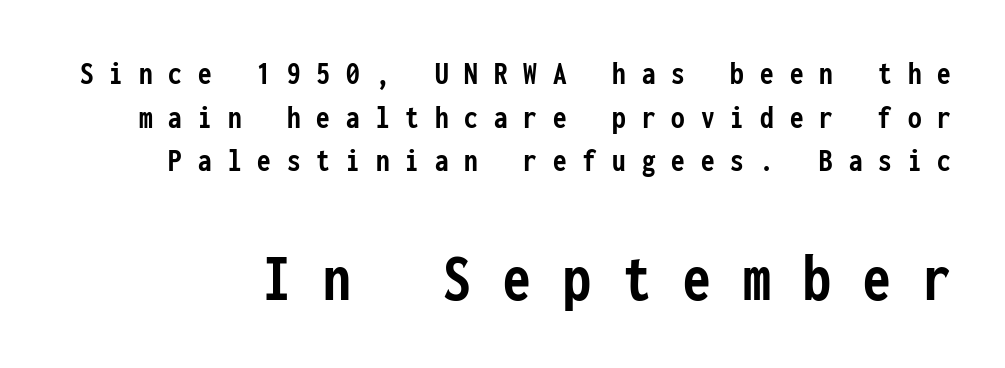
The letters stand upright; this is a roman face. Fixed-width glyphs throughout — classic coding-font behaviour. The lines sit at an ordinary, default distance from one another. Here the second block reads like a headline and the first like body copy. Does extra space separate the letters? Yes, quite a lot of it. The rendering uses a bold face; every stroke is thick and dark.
